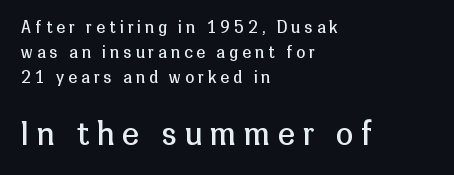
The image shows 31 px regular-weight sans-serif type, upright; set left-aligned, normal line spacing (1.57x), unusually wide letter spacing (+0.26 em), not underlined; the second (bottom) block is 1.94x larger; low stroke contrast and a medium x-height.
